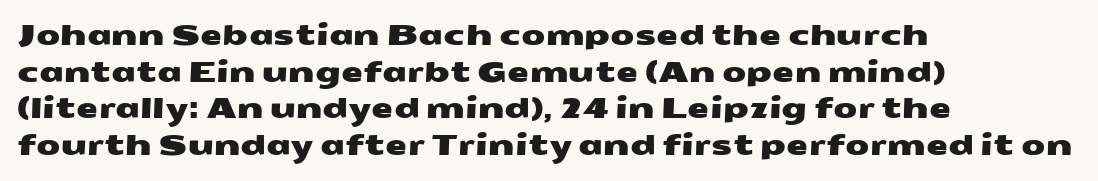
{"serif": "no", "width": "wide", "stroke_contrast": "medium", "x_height": "medium", "monospaced": "no", "underline": "no", "align": "left", "line_spacing": "normal", "line_spacing_ratio": 1.31, "letter_spacing": "normal", "letter_spacing_em": 0.0, "glyph_px": 28}
